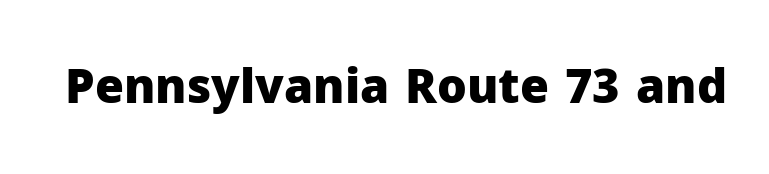
This rendering leaves character spacing at its baseline value. The face used here has the dense, thick strokes of a bold. Look at the bottom of the vertical strokes: they stop flat, with no serifs. The rendering uses natural spacing where letterforms have individual widths.
